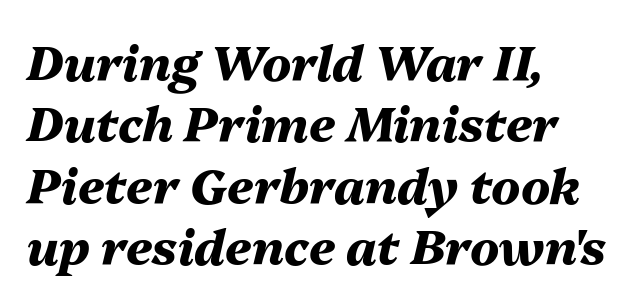
One glance says typical: line gaps are just what's usual. Typeset ragged right — the left edge is the straight one. The gap between lines stays unmarked. Varying glyph widths throughout — classic text-font behaviour.
